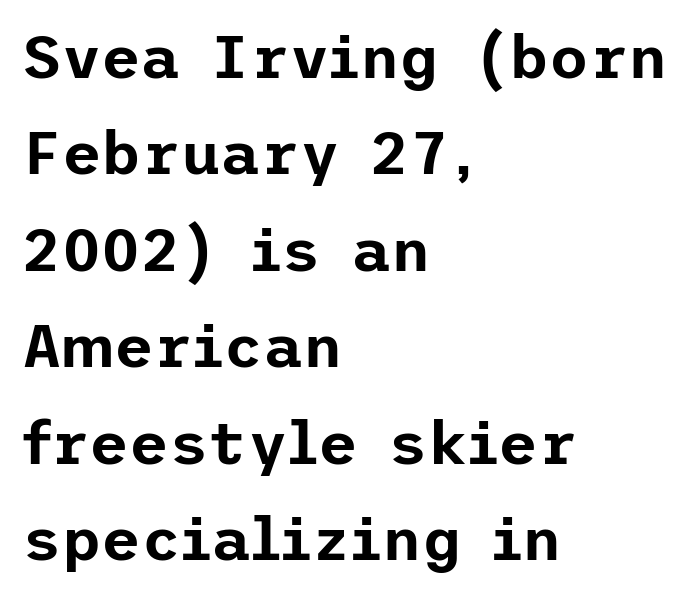
Descenders are the only things crossing below the line. In terms of letterspacing, this is plain default setting. Summary of vertical rhythm: regular, with standard interline spacing. The specimen reads as upright at a glance. Serifs: no, the terminals of the letterforms are clean.
